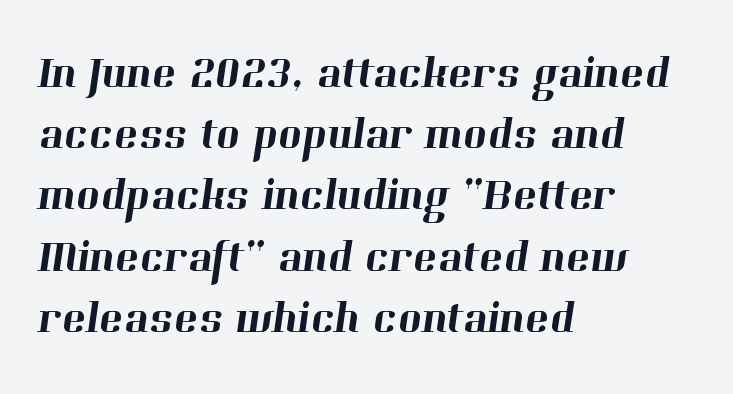
Q: Is the typeface a serif or a sans-serif typeface? A: Serif.
Q: Is the text underlined? A: No.
Q: How is the paragraph aligned? A: Left-aligned.
Q: Is the spacing between letters normal or unusually wide? A: Normal.
Q: Is the spacing between lines tight, normal or loose? A: Normal.
Q: Width (condensed, normal, or wide)? A: Normal.
Q: Stroke contrast? A: High.
Q: x-height? A: Medium.
Q: Monospaced? A: No.
